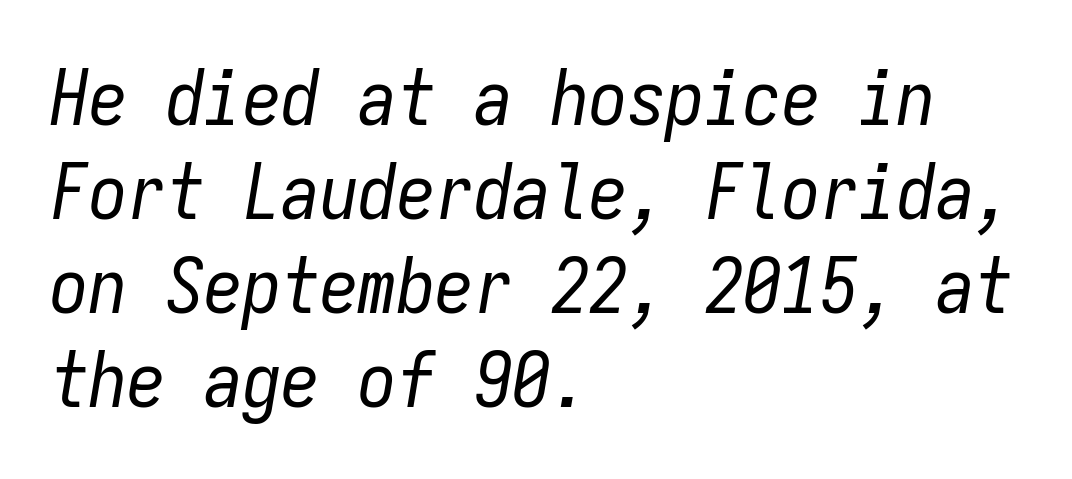
The image shows 77 px regular-weight, condensed type, italic (leaning right), monospaced; set left-aligned, line spacing 1.22x, normal letter spacing, not underlined; low stroke contrast and a medium x-height.
